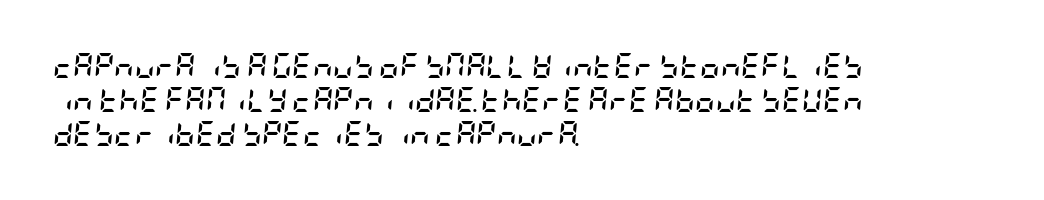
The image shows 25 px bold type, italic (leaning right); set left-aligned, normal line spacing (1.37x), normal letter spacing, not underlined.
